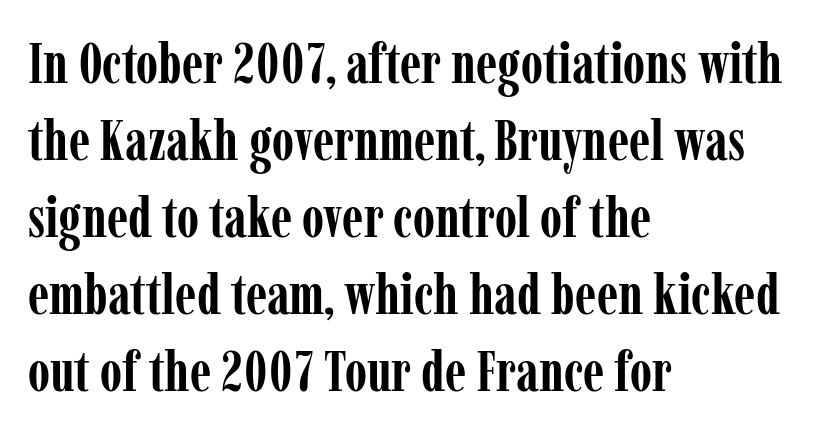
Underlining? Definitely not there. Baseline-to-baseline distance is the conventional proportion of letter height. What stands out about the letter spacing? Nothing — it is the standard amount. Look at the bottom of the vertical strokes: they flare into serifs here. This is the regular roman posture of the typeface. Layout note: lines flush left.
